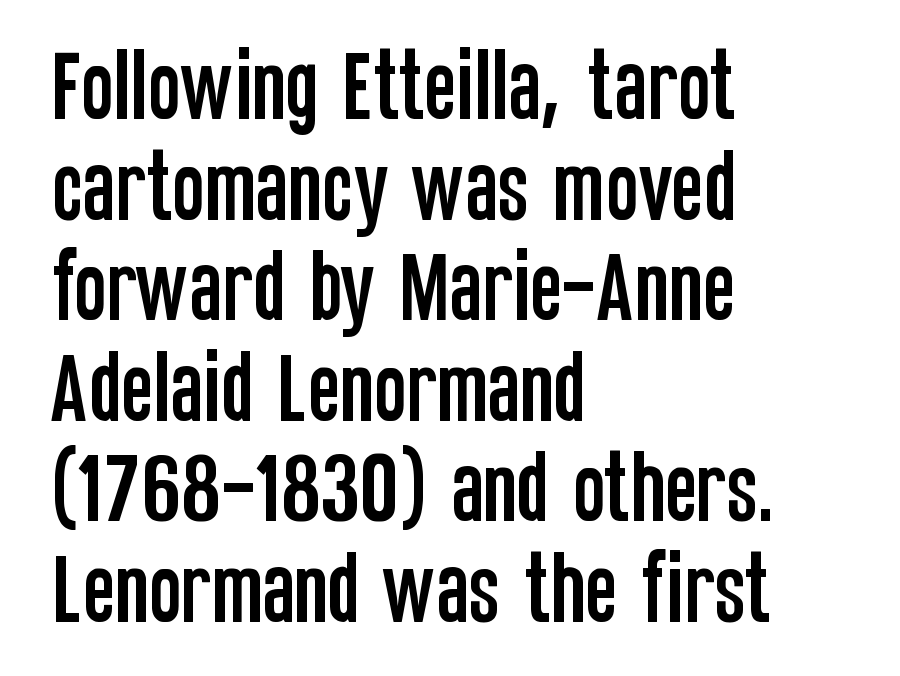
Q: Is the text italic (slanted)? A: No, it is upright.
Q: Is the typeface a serif or a sans-serif typeface? A: Sans-serif.
Q: Is the text underlined? A: No.
Q: How is the paragraph aligned? A: Left-aligned.
Q: Is the spacing between letters normal or unusually wide? A: Normal.
Q: Is the spacing between lines tight, normal or loose? A: Normal.
Q: Width (condensed, normal, or wide)? A: Condensed.
Q: Stroke contrast? A: Low.
Q: x-height? A: Large.
Q: Monospaced? A: No.
